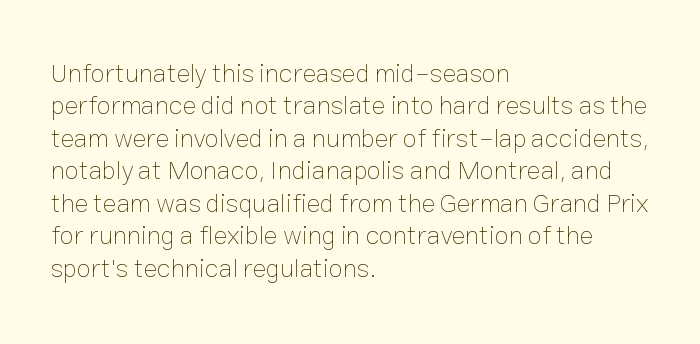
Q: Is the text bold? A: No.
Q: Is the text italic (slanted)? A: No, it is upright.
Q: Is the text underlined? A: No.
Q: How is the paragraph aligned? A: Left-aligned.
Q: Is the spacing between letters normal or unusually wide? A: Normal.
Q: Is the spacing between lines tight, normal or loose? A: Normal.
